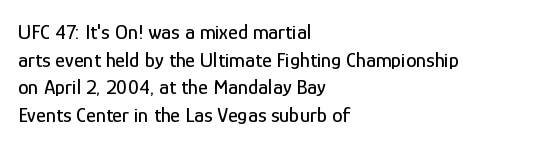
Q: Is the text italic (slanted)? A: No, it is upright.
Q: Is the text underlined? A: No.
Q: How is the paragraph aligned? A: Left-aligned.
Q: Is the spacing between letters normal or unusually wide? A: Normal.
Q: Is the spacing between lines tight, normal or loose? A: Normal.
